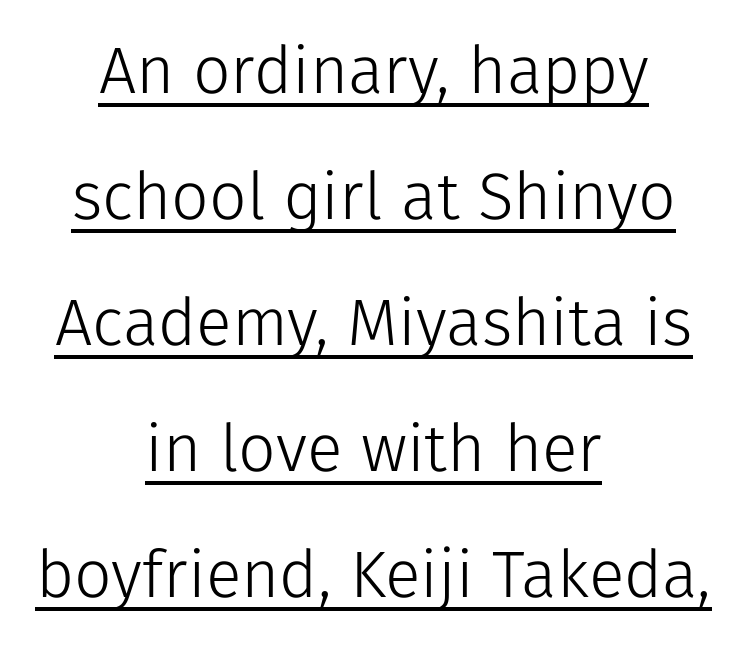
Stroke mass is kept to a normal reading level or below. The specimen reads as upright at a glance. These characters rest on top of a visible drawn line. Casual observation: everything's sitting right in the middle. Characters follow at the spacing the type designer built in.
